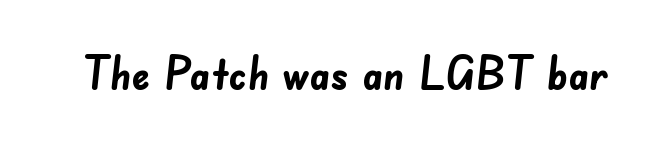
The image shows 47 px semibold sans-serif type; set normal letter spacing, not underlined; low stroke contrast and a small x-height.
